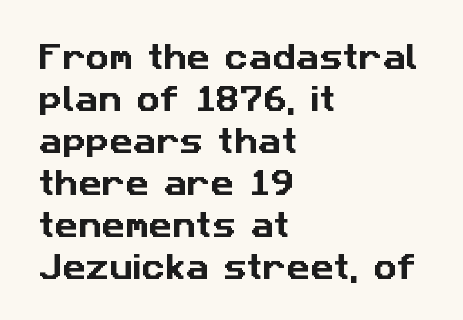
{"serif": "no", "width": "normal", "stroke_contrast": "low", "x_height": "medium", "monospaced": "no", "underline": "no", "align": "left", "line_spacing": "normal", "line_spacing_ratio": 1.45, "letter_spacing": "normal", "letter_spacing_em": 0.0, "glyph_px": 29}
